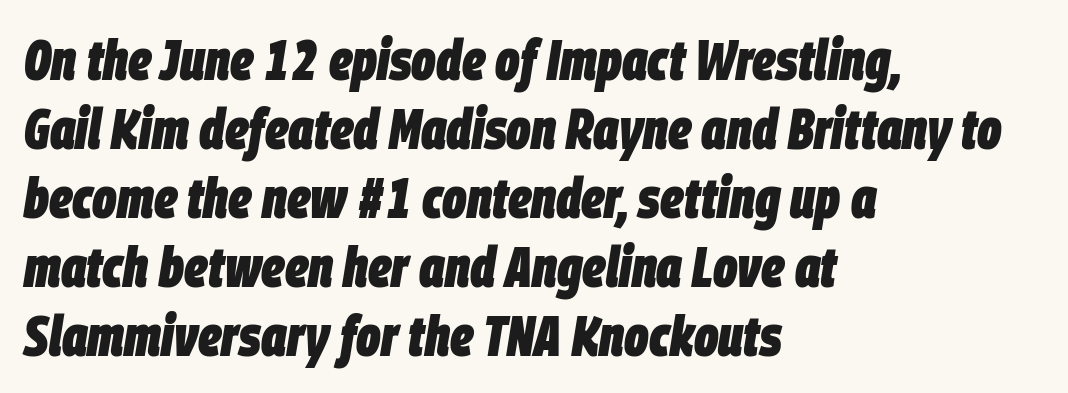
The letterforms sit shoulder to shoulder at normal distance. The rag falls on the right side of this text block. Rendered with sloped, italic letterforms. Pretty heavy lettering here — definitely bold.
